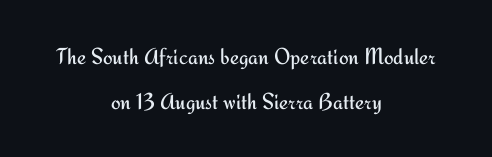
The image shows 23 px text type, upright; set centered, loose line spacing (1.94x), normal letter spacing, not underlined.
